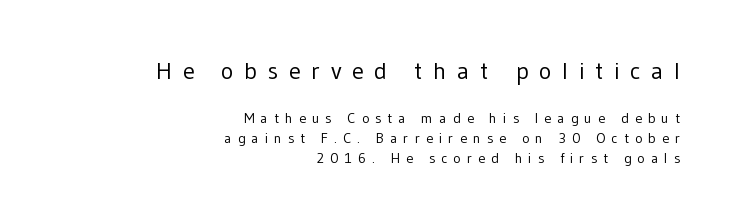
Q: Is the text bold? A: No.
Q: Is the text italic (slanted)? A: No, it is upright.
Q: Is the text underlined? A: No.
Q: How is the paragraph aligned? A: Right-aligned.
Q: Is the spacing between letters normal or unusually wide? A: Unusually wide.
Q: Is the spacing between lines tight, normal or loose? A: Normal.
Q: Which block of text is set in a larger size, the first (top) or the second (bottom)? A: The first (top) one.
